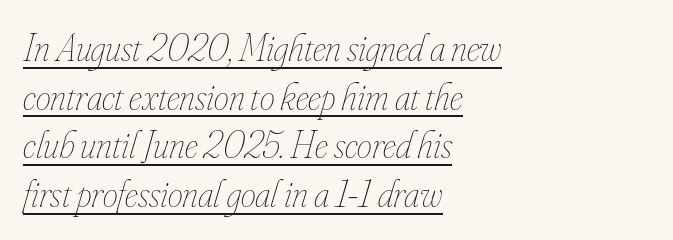
{"italic": "yes", "lean": "right", "slant_degrees": 16, "bold": "no", "weight": "thin", "width": "condensed", "stroke_contrast": "low", "x_height": "small", "monospaced": "no", "underline": "yes", "align": "left", "line_spacing": "normal", "line_spacing_ratio": 1.28, "letter_spacing": "normal", "letter_spacing_em": 0.0, "glyph_px": 38}
